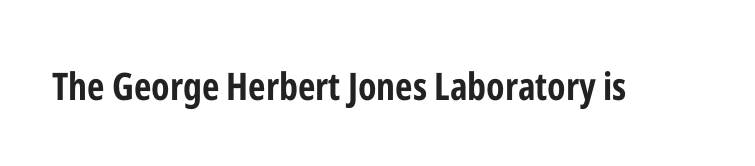
The image shows 38 px bold, condensed sans-serif type, upright; set normal letter spacing, not underlined; low stroke contrast and a medium x-height.
